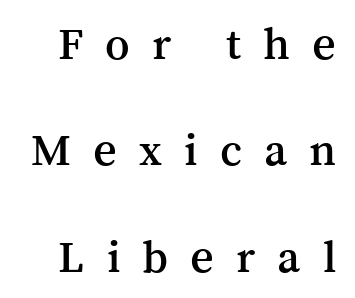
{"serif": "yes", "italic": "no", "width": "normal", "stroke_contrast": "medium", "x_height": "medium", "monospaced": "no", "underline": "no", "line_spacing": "loose", "line_spacing_ratio": 2.31, "letter_spacing": "wide", "letter_spacing_em": 0.48, "glyph_px": 46}
